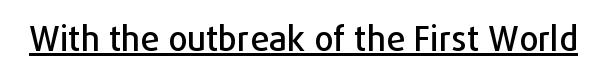
The image shows 34 px sans-serif type, upright; set normal letter spacing, underlined; low stroke contrast and a medium x-height.
